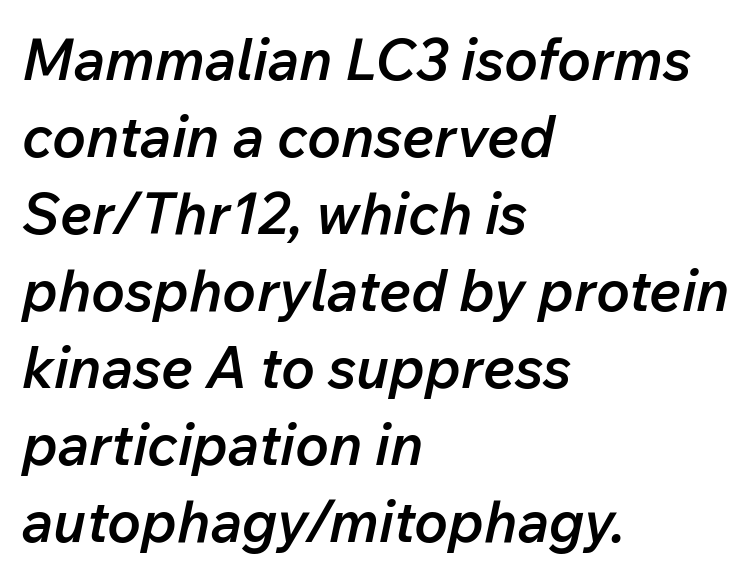
{"italic": "yes", "lean": "right", "slant_degrees": 12, "bold": "semi", "weight": "semibold", "width": "normal", "stroke_contrast": "low", "x_height": "medium", "monospaced": "no", "underline": "no", "align": "left", "line_spacing": "normal", "line_spacing_ratio": 1.35, "letter_spacing": "normal", "letter_spacing_em": 0.0, "glyph_px": 57}
